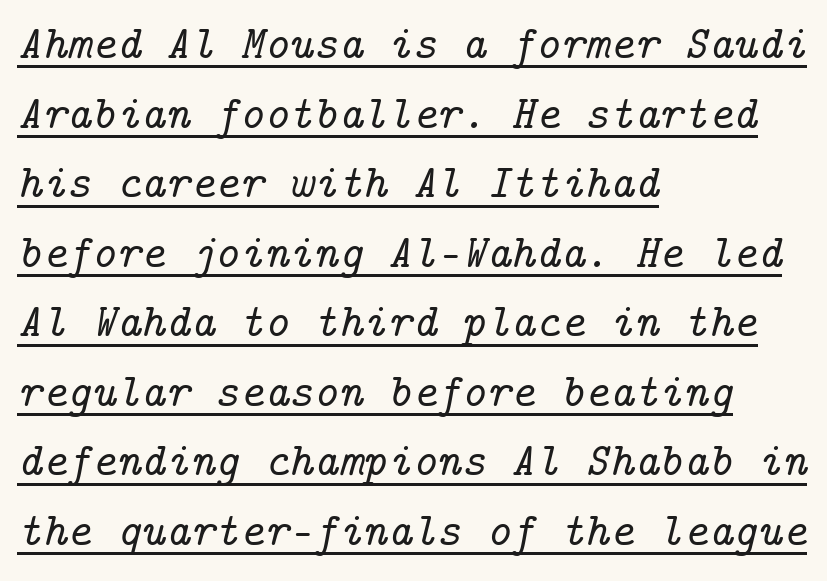
The image shows 47 px serif type, italic (leaning right); set left-aligned, normal line spacing (1.48x), normal letter spacing, underlined; low stroke contrast and a medium x-height.
